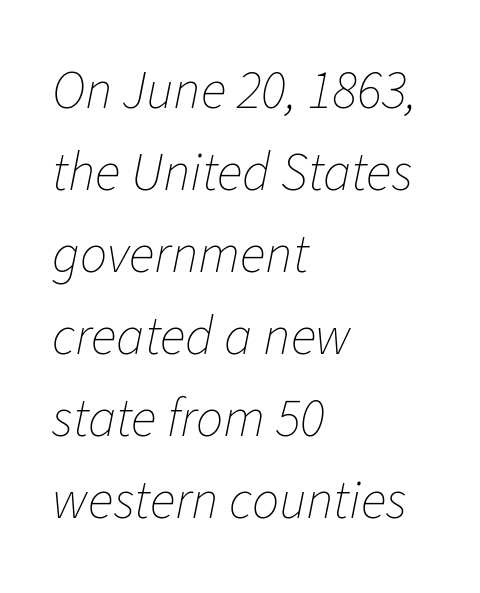
The image shows 54 px thin type, italic (leaning right); set left-aligned, normal line spacing (1.52x), normal letter spacing, not underlined; low stroke contrast and a medium x-height.
